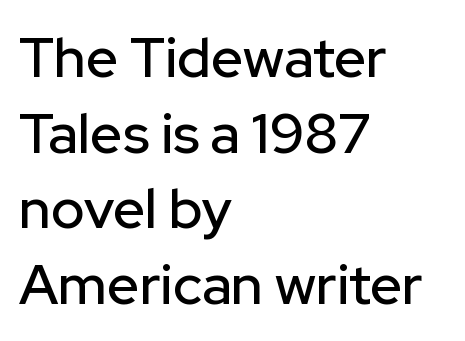
Q: Is the text italic (slanted)? A: No, it is upright.
Q: Is the typeface a serif or a sans-serif typeface? A: Sans-serif.
Q: Is the text underlined? A: No.
Q: How is the paragraph aligned? A: Left-aligned.
Q: Is the spacing between letters normal or unusually wide? A: Normal.
Q: Is the spacing between lines tight, normal or loose? A: Normal.
Q: Width (condensed, normal, or wide)? A: Normal.
Q: Stroke contrast? A: Low.
Q: x-height? A: Medium.
Q: Monospaced? A: No.
